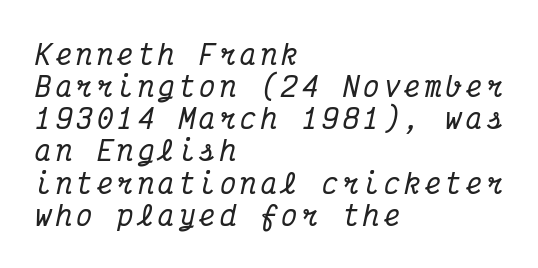
Q: Is the text italic (slanted)? A: Yes, it leans right by about 12 degrees.
Q: Is the text underlined? A: No.
Q: How is the paragraph aligned? A: Left-aligned.
